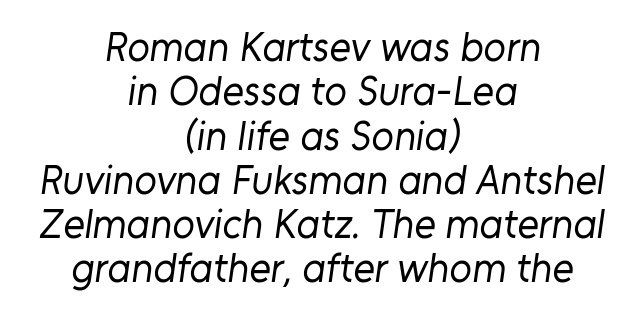
The image shows 41 px regular-weight sans-serif type; set centered, tight line spacing (1.08x), normal letter spacing, not underlined; low stroke contrast and a medium x-height.
